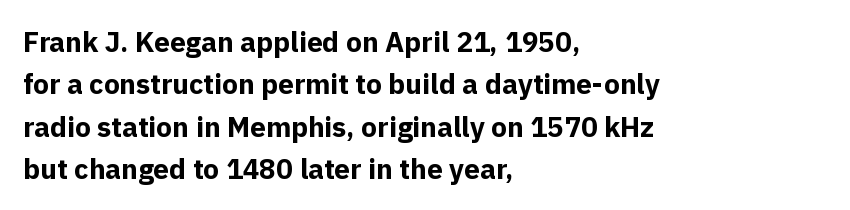
Q: Is the text bold? A: Yes.
Q: Is the text italic (slanted)? A: No, it is upright.
Q: Is the typeface a serif or a sans-serif typeface? A: Sans-serif.
Q: Is the text underlined? A: No.
Q: How is the paragraph aligned? A: Left-aligned.
Q: Is the spacing between letters normal or unusually wide? A: Normal.
Q: Is the spacing between lines tight, normal or loose? A: Normal.
Q: Width (condensed, normal, or wide)? A: Normal.
Q: x-height? A: Medium.
Q: Monospaced? A: No.
